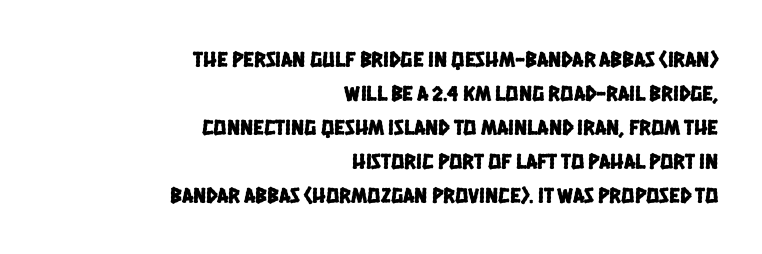
Glyph-to-glyph distance matches everyday printed text. The gap between lines stays unmarked. Regular leading. Casual observation: everything's shoved over to the right.
